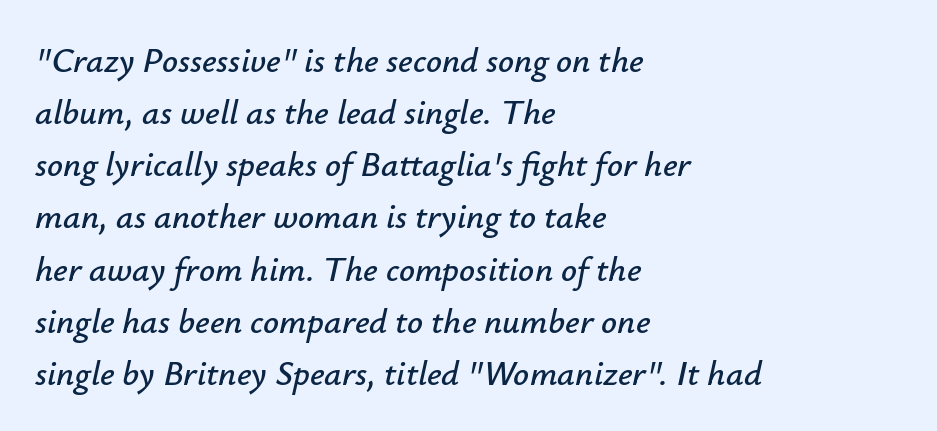
Q: Is the text italic (slanted)? A: Yes, it leans right by about 12 degrees.
Q: Is the text underlined? A: No.
Q: How is the paragraph aligned? A: Left-aligned.
Q: Is the spacing between letters normal or unusually wide? A: Normal.
Q: Is the spacing between lines tight, normal or loose? A: Normal.
Q: Width (condensed, normal, or wide)? A: Normal.
Q: Stroke contrast? A: Low.
Q: x-height? A: Small.
Q: Monospaced? A: No.
